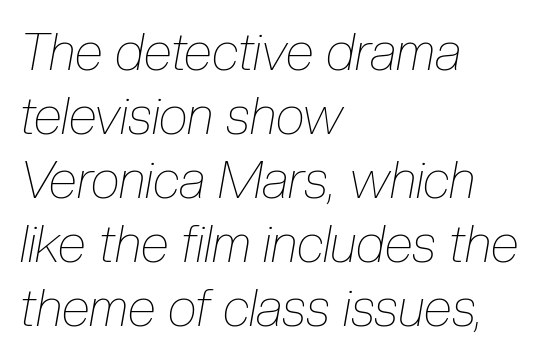
Q: Is the text bold? A: No.
Q: Is the text italic (slanted)? A: Yes, it leans right by about 10 degrees.
Q: Is the text underlined? A: No.
Q: How is the paragraph aligned? A: Left-aligned.
Q: Is the spacing between letters normal or unusually wide? A: Normal.
Q: Width (condensed, normal, or wide)? A: Condensed.
Q: Stroke contrast? A: Low.
Q: x-height? A: Medium.
Q: Monospaced? A: No.
